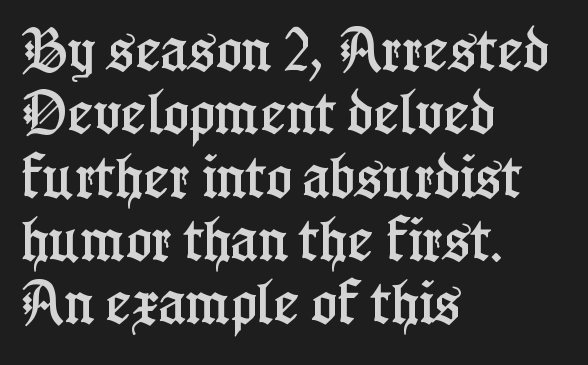
Q: Is the text italic (slanted)? A: No, it is upright.
Q: Is the typeface a serif or a sans-serif typeface? A: Serif.
Q: Is the text underlined? A: No.
Q: How is the paragraph aligned? A: Left-aligned.
Q: Is the spacing between letters normal or unusually wide? A: Normal.
Q: Is the spacing between lines tight, normal or loose? A: Normal.
Q: Width (condensed, normal, or wide)? A: Condensed.
Q: Stroke contrast? A: Low.
Q: x-height? A: Medium.
Q: Monospaced? A: No.
